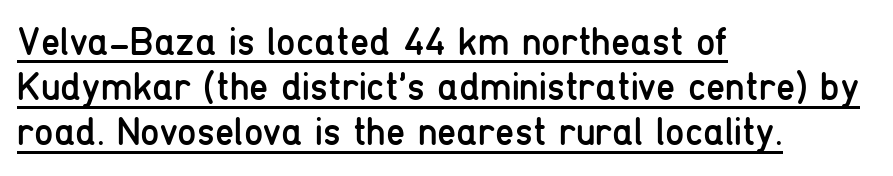
Q: Is the text bold? A: No.
Q: Is the text italic (slanted)? A: No, it is upright.
Q: Is the typeface a serif or a sans-serif typeface? A: Sans-serif.
Q: Is the text underlined? A: Yes.
Q: How is the paragraph aligned? A: Left-aligned.
Q: Is the spacing between letters normal or unusually wide? A: Normal.
Q: Width (condensed, normal, or wide)? A: Condensed.
Q: Stroke contrast? A: Low.
Q: x-height? A: Medium.
Q: Monospaced? A: No.
